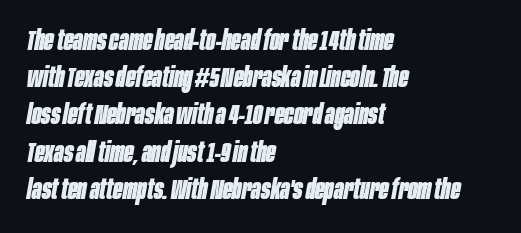
Every character sits at an angle, as italics do. Is the letter spacing exaggerated? No — it looks like the ordinary default. Does the weight exceed regular? Yes, all the way to bold. The string is rendered with underlining switched off. Each letter keeps its own natural width here, so spacing adapts to shape.
